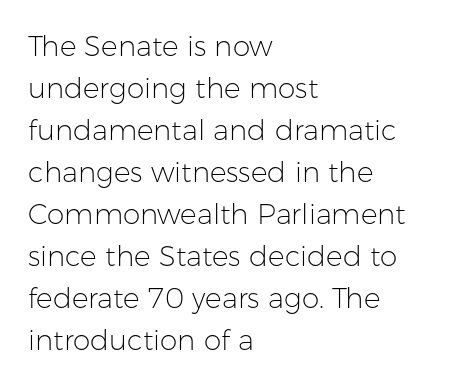
{"serif": "no", "italic": "no", "bold": "no", "weight": "light", "width": "normal", "stroke_contrast": "low", "x_height": "medium", "monospaced": "no", "underline": "no", "align": "left", "line_spacing": "normal", "line_spacing_ratio": 1.5, "letter_spacing": "normal", "letter_spacing_em": 0.0, "glyph_px": 28}
